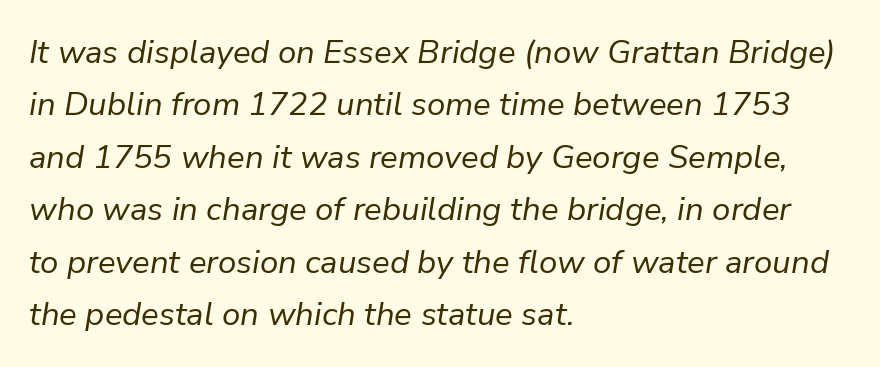
Q: Is the text bold? A: No.
Q: Is the text italic (slanted)? A: Yes, it leans right by about 9 degrees.
Q: Is the text underlined? A: No.
Q: How is the paragraph aligned? A: Left-aligned.
Q: Is the spacing between letters normal or unusually wide? A: Normal.
Q: Is the spacing between lines tight, normal or loose? A: Normal.
Q: Width (condensed, normal, or wide)? A: Normal.
Q: Stroke contrast? A: Low.
Q: x-height? A: Medium.
Q: Monospaced? A: No.
